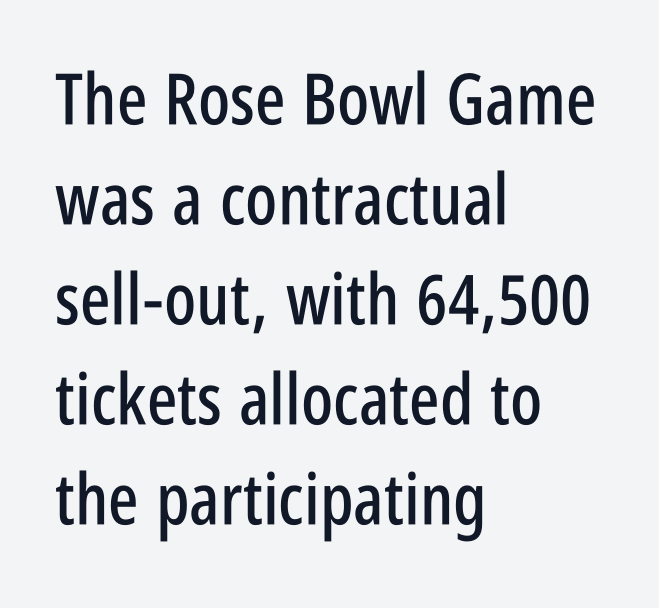
{"serif": "no", "italic": "no", "width": "condensed", "stroke_contrast": "low", "x_height": "large", "monospaced": "no", "underline": "no", "align": "left", "line_spacing": "normal", "line_spacing_ratio": 1.41, "letter_spacing": "normal", "letter_spacing_em": 0.0, "glyph_px": 71}
